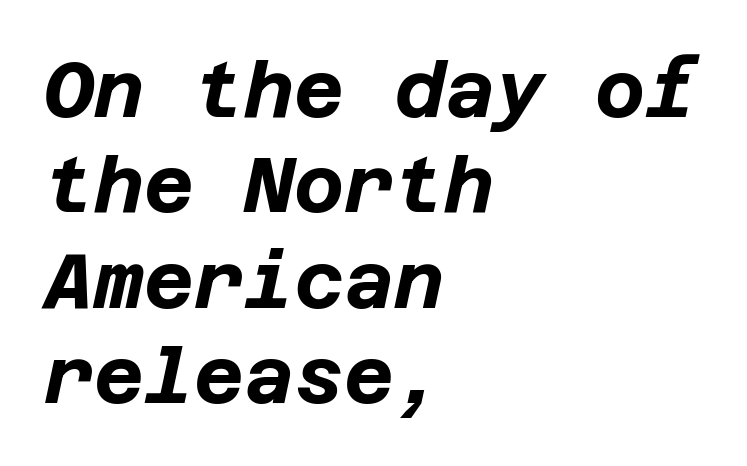
Q: Is the text bold? A: Yes.
Q: Is the text italic (slanted)? A: Yes, it leans right by about 12 degrees.
Q: Is the text underlined? A: No.
Q: How is the paragraph aligned? A: Left-aligned.
Q: Is the spacing between letters normal or unusually wide? A: Normal.
Q: Width (condensed, normal, or wide)? A: Normal.
Q: Stroke contrast? A: Low.
Q: x-height? A: Large.
